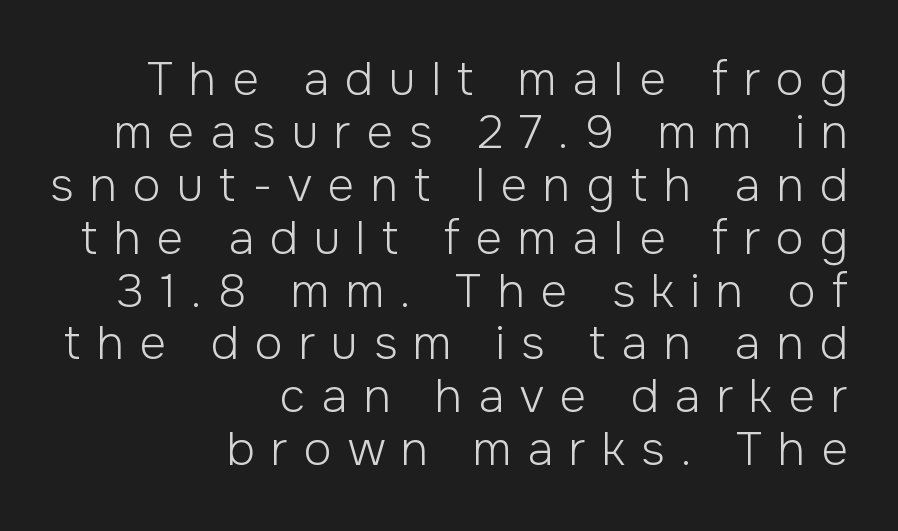
The image shows 46 px light sans-serif type, upright; set right-aligned, tight line spacing (1.15x), unusually wide letter spacing (+0.35 em), not underlined; low stroke contrast and a medium x-height.
